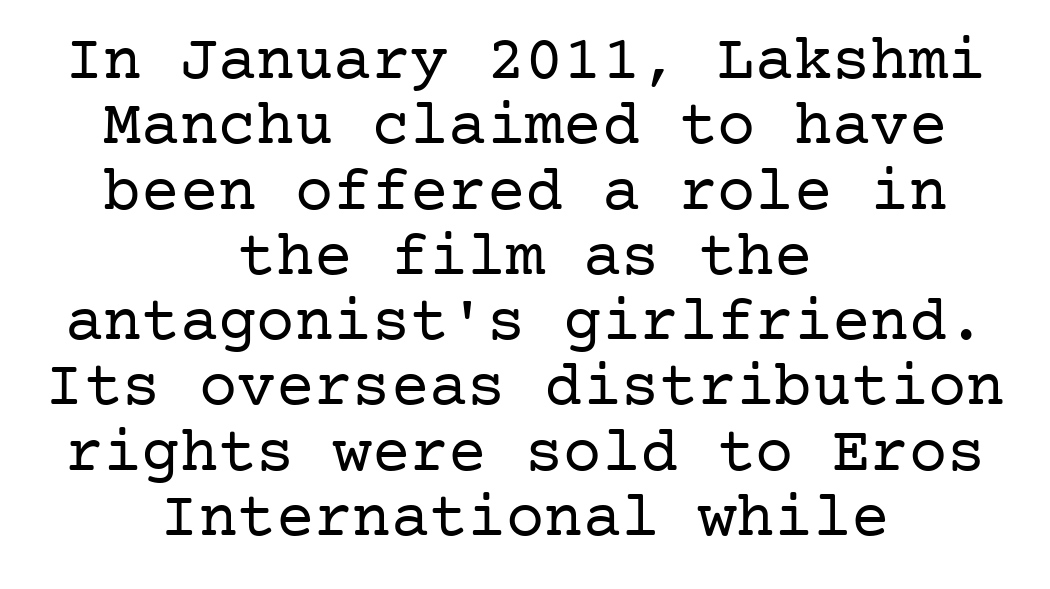
On a weight scale, this lands at 450 or below. Students, note that the glyphs here touch the page at normal intervals. The passage is arranged like a title page — every line centered. Unmarked baselines from the first word to the last. Reading down the column, the eye jumps only a short way to each next line. The lettering holds an erect, upright posture throughout.
